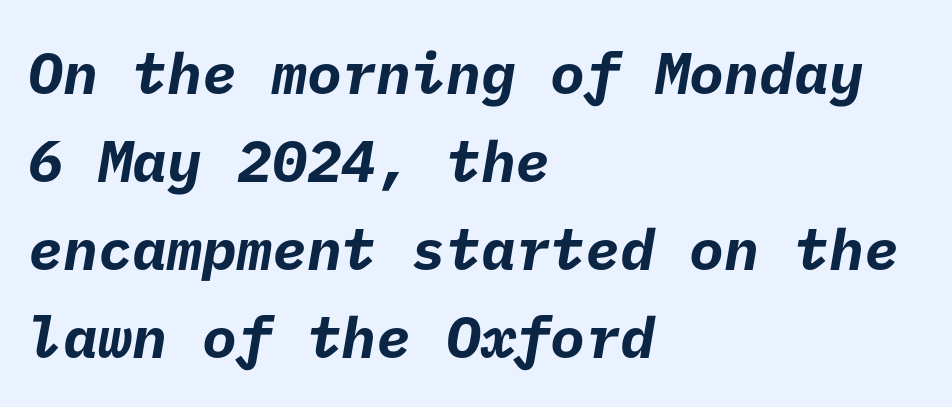
Q: Is the text bold? A: Yes.
Q: Is the typeface a serif or a sans-serif typeface? A: Sans-serif.
Q: Is the text underlined? A: No.
Q: How is the paragraph aligned? A: Left-aligned.
Q: Is the spacing between letters normal or unusually wide? A: Normal.
Q: Is the spacing between lines tight, normal or loose? A: Normal.
Q: Width (condensed, normal, or wide)? A: Normal.
Q: Stroke contrast? A: Low.
Q: x-height? A: Medium.
